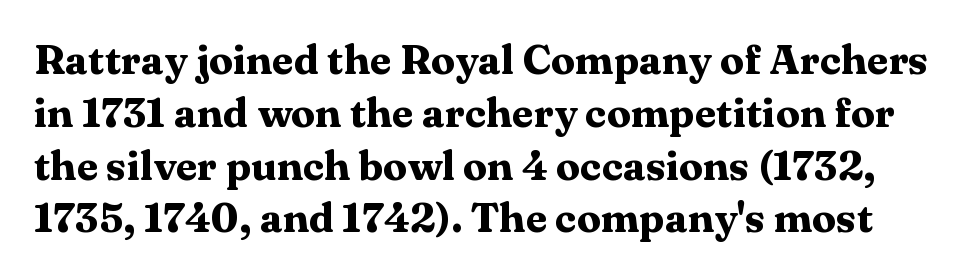
{"serif": "yes", "italic": "no", "bold": "yes", "weight": "heavy", "width": "wide", "stroke_contrast": "medium", "x_height": "medium", "monospaced": "no", "underline": "no", "line_spacing": "normal", "line_spacing_ratio": 1.32, "letter_spacing": "normal", "letter_spacing_em": 0.0, "glyph_px": 40}
